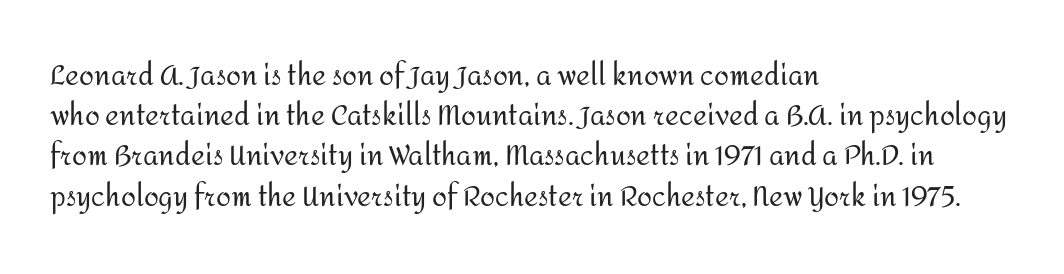
The paragraph shown leans on its left margin. Has an underline been added? It has not. The font's upright variant was chosen for this text. The cut favours lightness, reaching ordinary text weight at its darkest.
